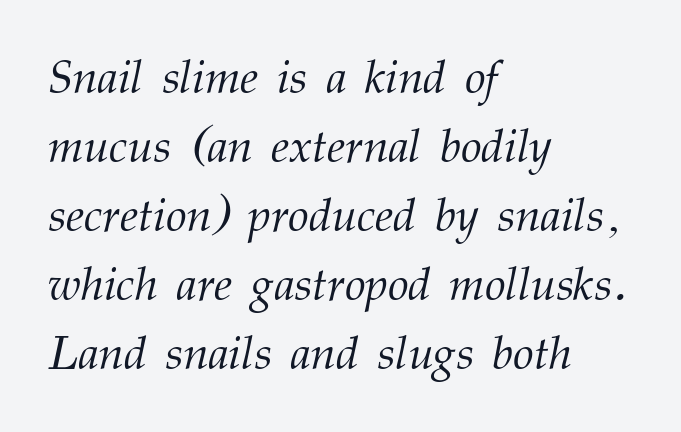
The image shows 47 px light serif type, italic (leaning right); set left-aligned, normal line spacing (1.47x), normal letter spacing, not underlined; medium stroke contrast and a medium x-height.
